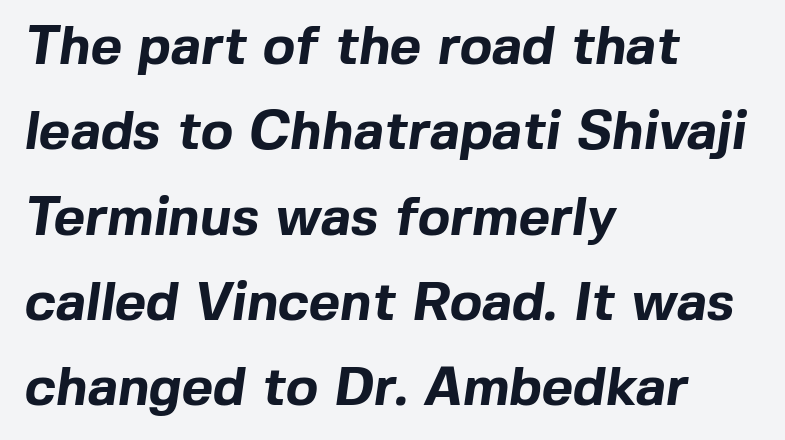
The glyphs have the mass of a bold cut. The horizontal fit of the characters is conventional and even. Underline: absent. Students, observe: this is what conventionally led text looks like. In CSS terms this would be text-align: left.
